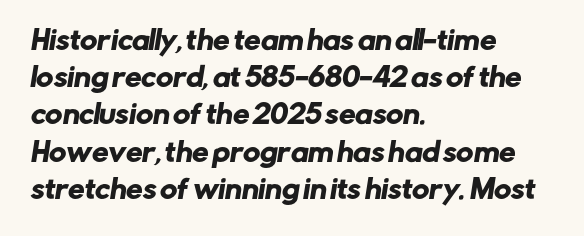
Honestly, the row spacing looks completely unremarkable. Anything drawn beneath the words? Only blank space. The compositor pushed each line to the left boundary. Words appear dense and cohesive because spacing is normal.
